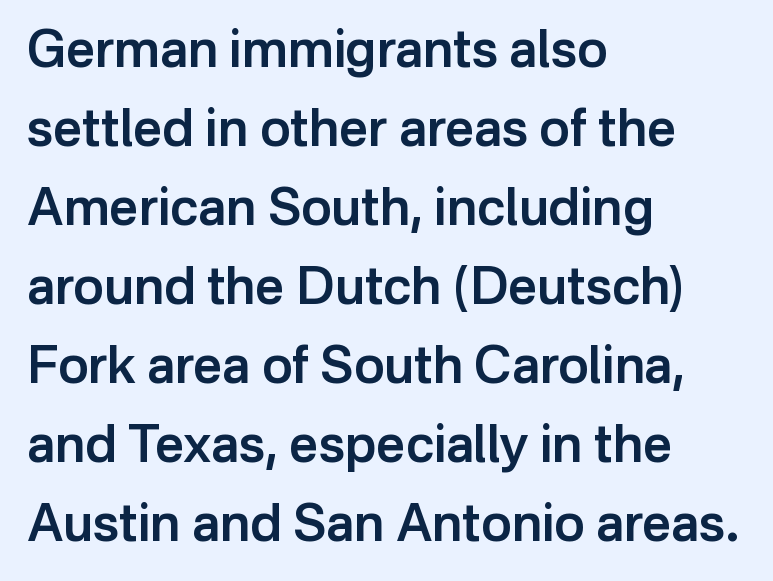
{"serif": "no", "italic": "no", "bold": "semi", "weight": "semibold", "width": "normal", "stroke_contrast": "low", "x_height": "medium", "monospaced": "no", "underline": "no", "align": "left", "line_spacing": "normal", "line_spacing_ratio": 1.55, "letter_spacing": "normal", "letter_spacing_em": 0.0, "glyph_px": 51}
